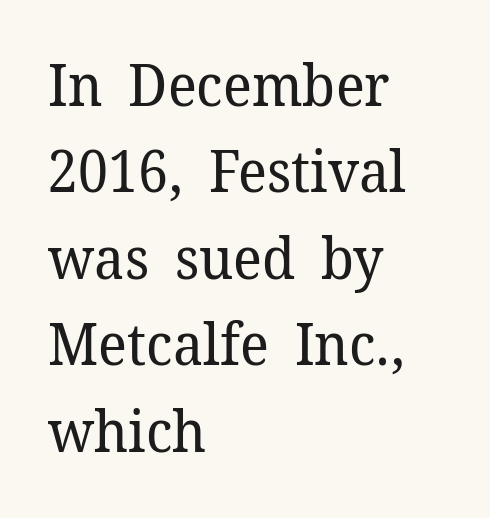
The image shows 58 px regular-weight serif type, upright; set left-aligned, normal line spacing (1.49x), normal letter spacing, not underlined; low stroke contrast and a medium x-height.
